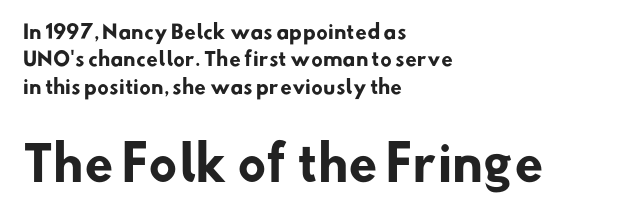
The image shows 47 px heavy sans-serif type; set left-aligned, normal line spacing (1.44x), normal letter spacing, not underlined; the second (bottom) block is 2.47x larger; low stroke contrast and a small x-height.
